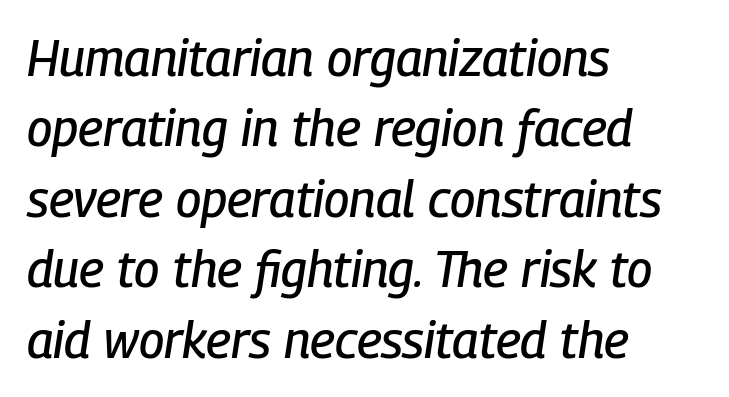
{"italic": "yes", "lean": "right", "slant_degrees": 9, "width": "condensed", "stroke_contrast": "low", "x_height": "medium", "monospaced": "no", "underline": "no", "align": "left", "line_spacing": "normal", "line_spacing_ratio": 1.41, "letter_spacing": "normal", "letter_spacing_em": 0.0, "glyph_px": 50}
